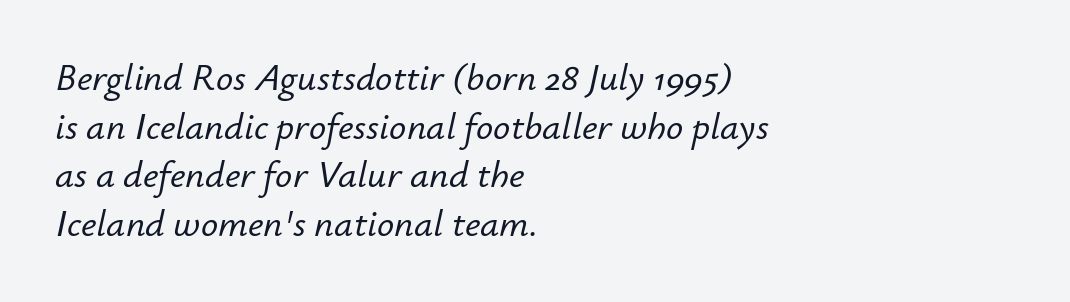
Think of a printed novel: that variable character pitch is what you see here. The letters are slanted; this is an italic face. Summary of vertical rhythm: regular, with standard interline spacing. A bare baseline throughout the passage.
